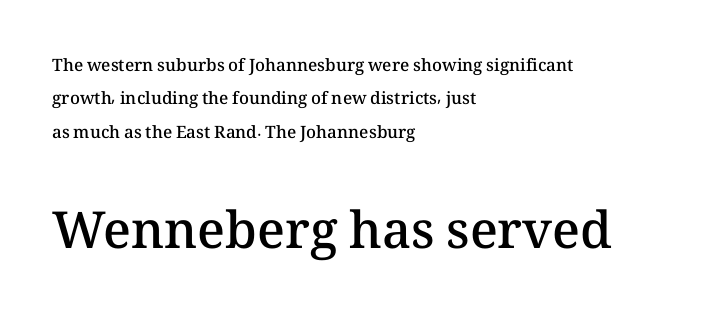
Caption: multi-line text, flush left, ragged right. A student would notice the bottom passage is typeset larger than what precedes it. Interline gaps are noticeably wide in this sample. What stands out about the letter spacing? Nothing — it is the standard amount. Underline: absent. Summary of weight: moderately heavy, a semibold.
